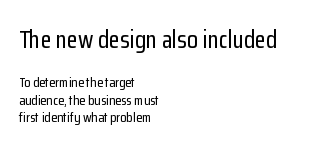
{"italic": "no", "underline": "no", "align": "left", "line_spacing": "normal", "line_spacing_ratio": 1.27, "letter_spacing": "normal", "letter_spacing_em": 0.0, "larger_block": "first", "size_ratio": 1.79, "glyph_px": 25}
